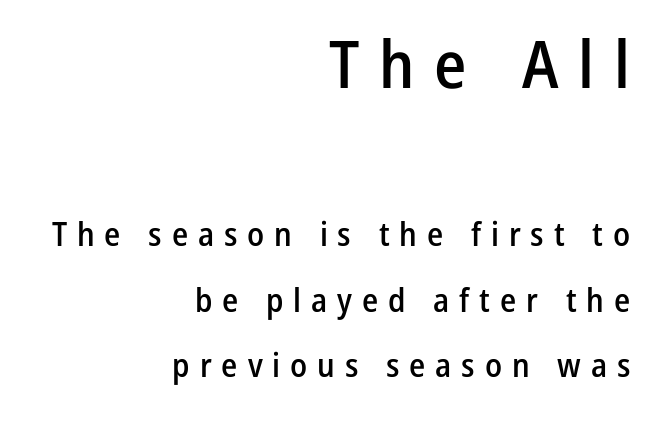
On the weight axis this lands at semibold, roughly 600. Posture: straight, roman, zero tilt. The tracking reads as deliberately expanded to a designer's eye. A typesetter would call this proportional, since set widths differ per character.
